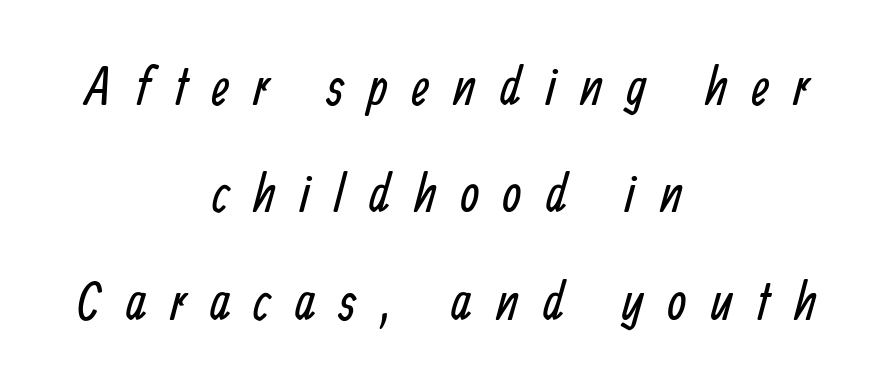
The line-height multiplier appears high, well above default. This rendering features lettering with no underline. The passage shown has open, widely tracked lettering throughout. Teacher's note: observe the equal gaps on both sides — that is centered alignment. Spacing verdict: proportional, widths tailored to each character. The passage shown is typeset with a sans-serif family.
